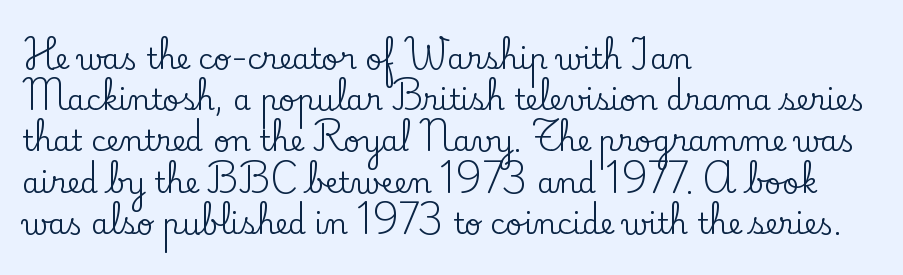
Notice how the passage keeps a crisp vertical edge on the left only. Is this a sans? No — the strokes have serifs. Regular leading. No extra tracking has been applied to these lines. Is this a fixed-width face? No — the glyphs have proportional, varying widths. Honestly, there is no underline to notice here at all.
